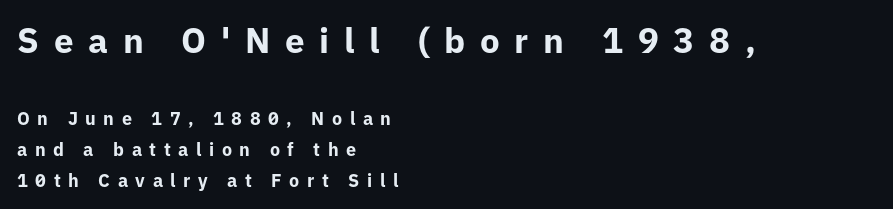
Q: Is the text bold? A: Yes.
Q: Is the text italic (slanted)? A: No, it is upright.
Q: Is the typeface a serif or a sans-serif typeface? A: Sans-serif.
Q: Is the text underlined? A: No.
Q: How is the paragraph aligned? A: Left-aligned.
Q: Is the spacing between letters normal or unusually wide? A: Unusually wide.
Q: Which block of text is set in a larger size, the first (top) or the second (bottom)? A: The first (top) one.
Q: Width (condensed, normal, or wide)? A: Normal.
Q: Stroke contrast? A: Low.
Q: x-height? A: Medium.
Q: Monospaced? A: No.
